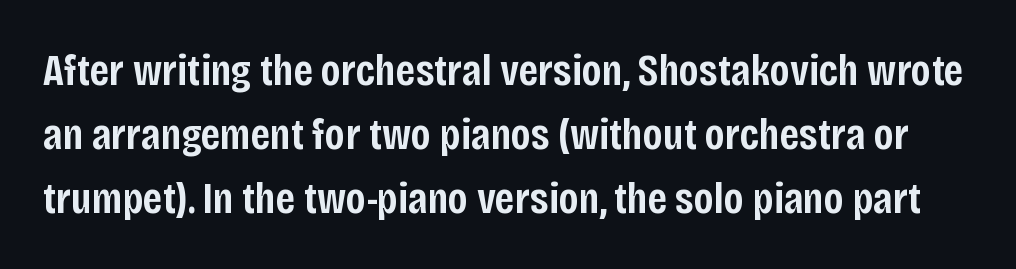
No word sits above an underline. This sample has the flowing, uneven cadence of proportional lettering. A sans-serif font was chosen for this passage. The designer left line spacing at the default. Style check: upright. The sample has been set in demibold, a notch under bold.
